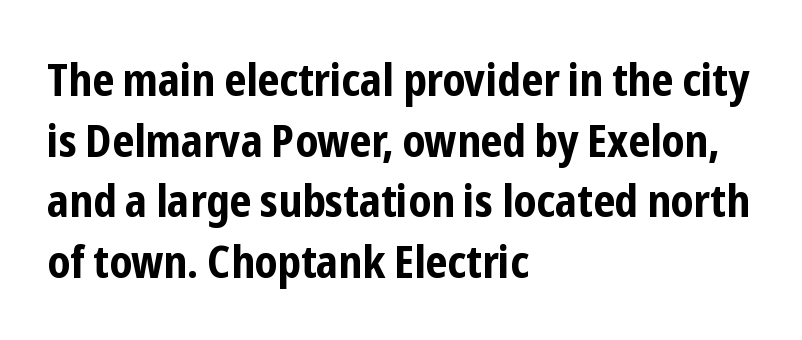
Leading matches the norm, producing a regular column. Standard letterfit; no display-style spreading of the glyphs. Spacing verdict: proportional, widths tailored to each character. Weight check: bold — yes, fully. Line beginnings align vertically; line endings do not.
